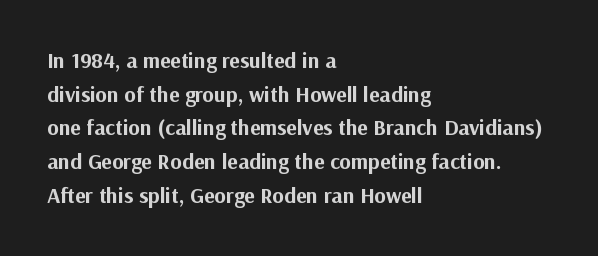
This sample is left-justified, so line endings fall wherever the words run out. Ascenders rise straight up at ninety degrees. Notice how descenders clear the ascenders below comfortably — that's standard leading. Is the type bold? Yes — the strokes are clearly thick and heavy.
